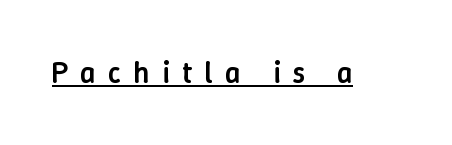
Q: Is the text bold? A: Semi-bold.
Q: Is the text italic (slanted)? A: No, it is upright.
Q: Is the text underlined? A: Yes.
Q: Is the spacing between letters normal or unusually wide? A: Unusually wide.
Q: Width (condensed, normal, or wide)? A: Normal.
Q: Stroke contrast? A: Low.
Q: x-height? A: Medium.
Q: Monospaced? A: No.
